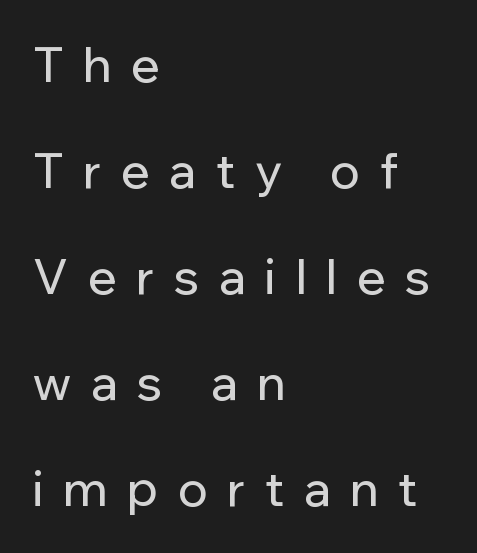
The image shows 48 px sans-serif type, upright; set left-aligned, loose line spacing (2.21x), unusually wide letter spacing (+0.41 em), not underlined; low stroke contrast and a medium x-height.
